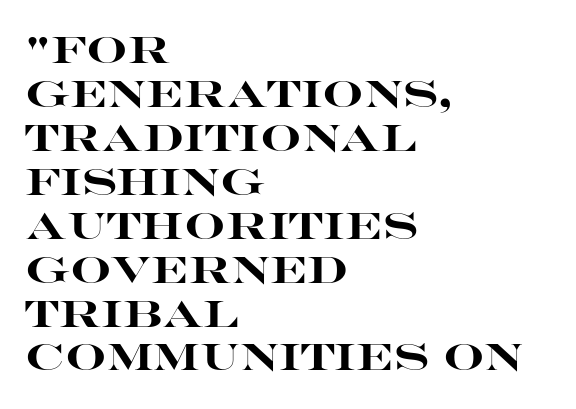
The image shows 36 px heavy, wide type, upright; set left-aligned, line spacing 1.22x, normal letter spacing, not underlined; high stroke contrast and a large x-height.
